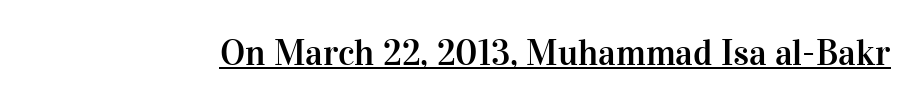
No italicization has been applied; the sample stays upright. Descenders here cross a horizontal rule under the line. The horizontal fit of the characters is conventional and even. Serif or sans? Serif — the stroke terminals have little feet.
